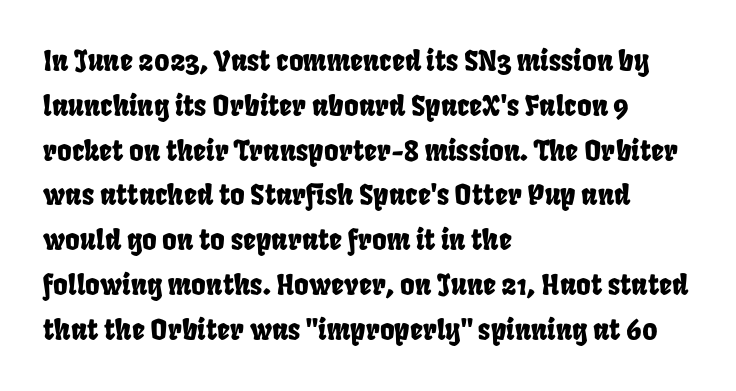
The image shows 28 px condensed type; set left-aligned, normal line spacing (1.6x), normal letter spacing, not underlined; low stroke contrast and a large x-height.
